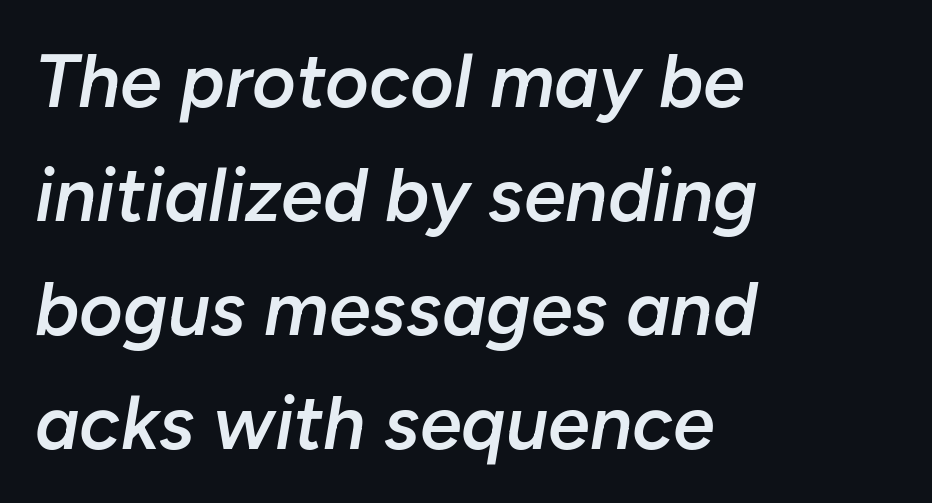
The image shows 75 px semibold type, italic (leaning right); set left-aligned, normal line spacing (1.52x), normal letter spacing, not underlined; low stroke contrast and a medium x-height.
